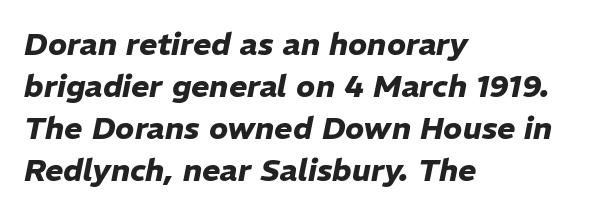
The image shows 31 px heavy type, italic (leaning right); set left-aligned, normal line spacing (1.35x), normal letter spacing, not underlined; low stroke contrast and a medium x-height.
